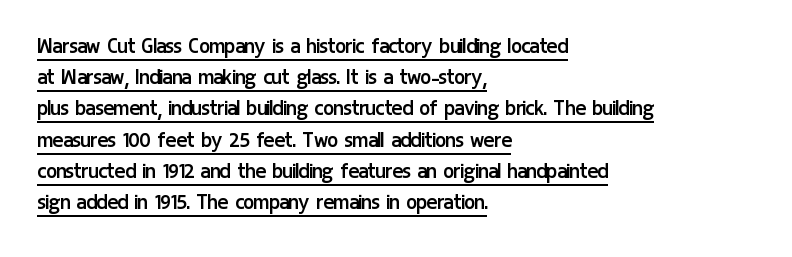
The image shows 25 px text type, upright; set left-aligned, normal line spacing (1.25x), normal letter spacing, underlined.
